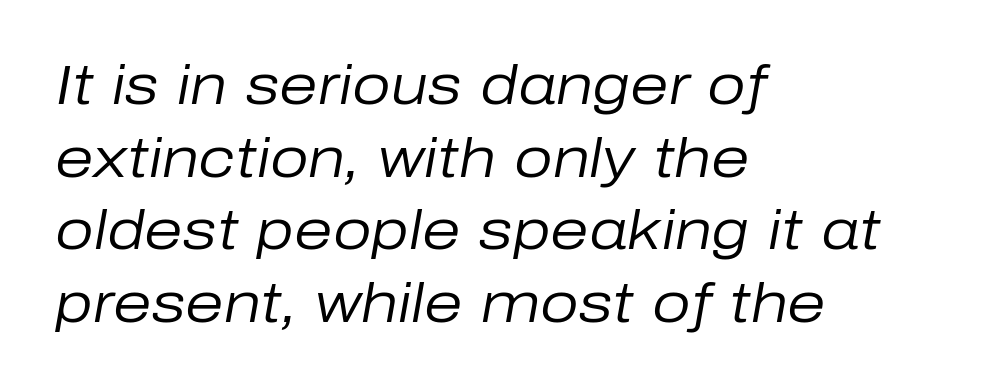
The words here are not underlined. Character widths vary here, with narrow letters taking less room than wide ones. Horizontally, the lines are justified to the leading edge only. A normal amount of white space separates one row of letters from the next. Caption: standard tracking, unaltered.
